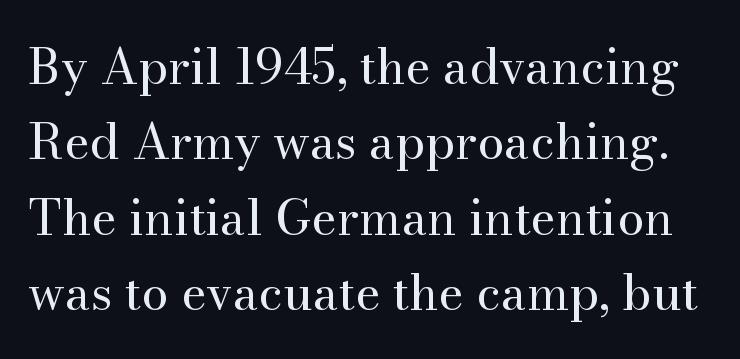
{"serif": "yes", "italic": "no", "bold": "no", "weight": "regular", "width": "normal", "stroke_contrast": "medium", "x_height": "small", "monospaced": "no", "underline": "no", "line_spacing": "normal", "line_spacing_ratio": 1.54, "letter_spacing": "normal", "letter_spacing_em": 0.0, "glyph_px": 49}
